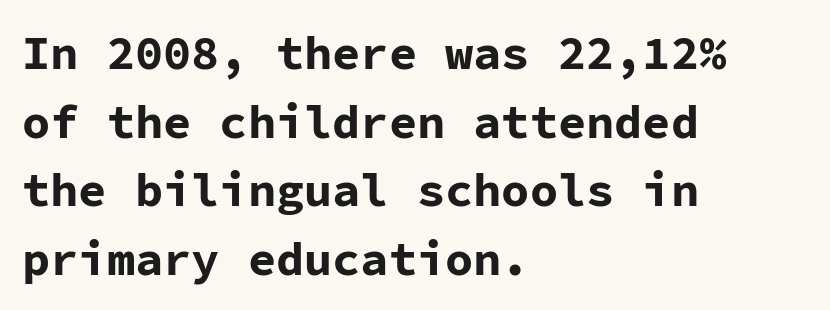
Compared with typical paragraphs, the rows here are spaced about the same. Fixed-width glyphs throughout — classic coding-font behaviour. Ordinary non-slanted type is in use. Plenty of ink on the page — the face is bold. No feet cap the strokes, marking this as sans-serif type.
